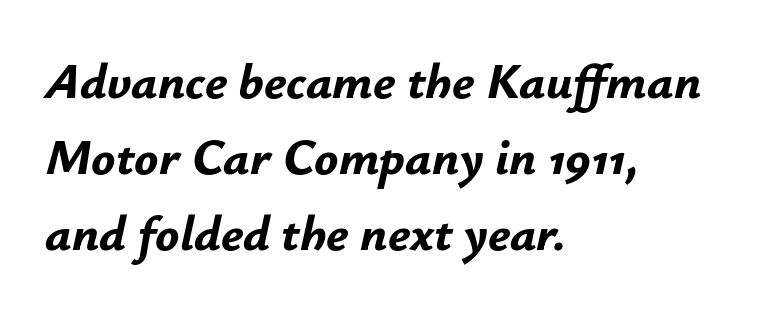
{"italic": "yes", "lean": "right", "slant_degrees": 12, "bold": "yes", "weight": "bold", "width": "normal", "stroke_contrast": "low", "x_height": "small", "monospaced": "no", "underline": "no", "align": "left", "line_spacing": "normal", "line_spacing_ratio": 1.52, "letter_spacing": "normal", "letter_spacing_em": 0.0, "glyph_px": 50}
